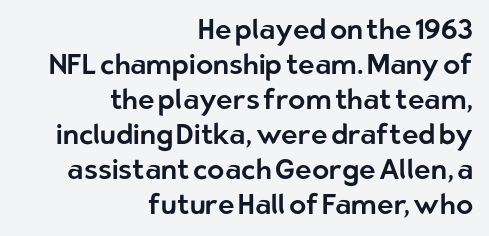
The image shows 28 px sans-serif type, upright; set right-aligned, normal line spacing (1.25x), normal letter spacing, not underlined; low stroke contrast and a medium x-height.
